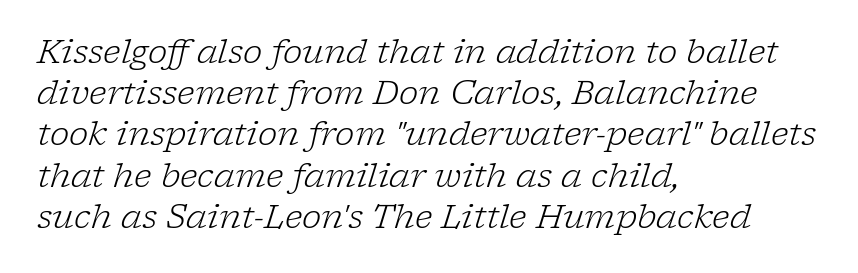
Q: Is the text bold? A: No.
Q: Is the text italic (slanted)? A: Yes, it leans right by about 17 degrees.
Q: Is the typeface a serif or a sans-serif typeface? A: Serif.
Q: Is the text underlined? A: No.
Q: How is the paragraph aligned? A: Left-aligned.
Q: Is the spacing between letters normal or unusually wide? A: Normal.
Q: Is the spacing between lines tight, normal or loose? A: Normal.
Q: Width (condensed, normal, or wide)? A: Normal.
Q: Stroke contrast? A: Low.
Q: x-height? A: Medium.
Q: Monospaced? A: No.
